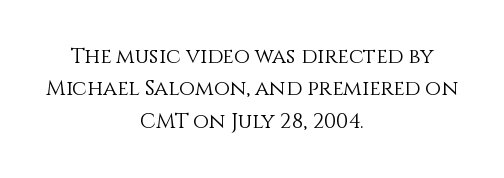
Q: Is the text bold? A: No.
Q: Is the text italic (slanted)? A: No, it is upright.
Q: Is the text underlined? A: No.
Q: How is the paragraph aligned? A: Centered.
Q: Is the spacing between letters normal or unusually wide? A: Normal.
Q: Is the spacing between lines tight, normal or loose? A: Normal.
